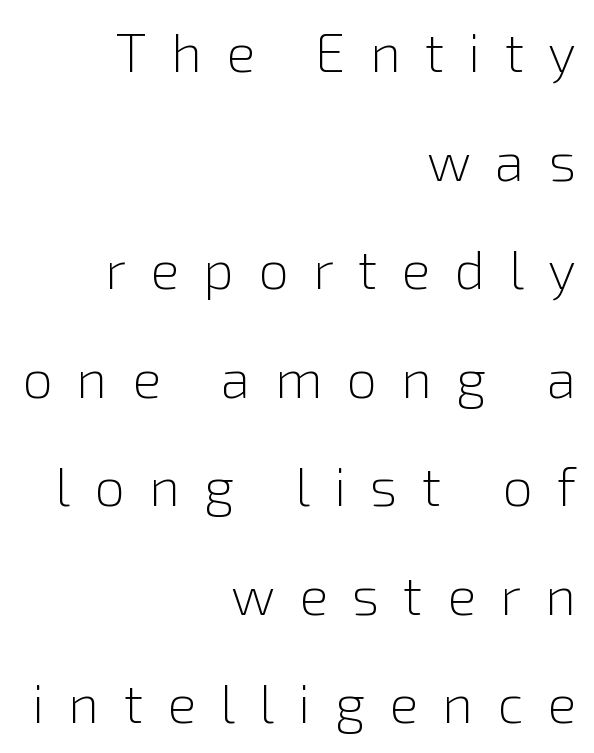
Q: Is the text bold? A: No.
Q: Is the text italic (slanted)? A: No, it is upright.
Q: Is the typeface a serif or a sans-serif typeface? A: Sans-serif.
Q: Is the text underlined? A: No.
Q: How is the paragraph aligned? A: Right-aligned.
Q: Is the spacing between letters normal or unusually wide? A: Unusually wide.
Q: Is the spacing between lines tight, normal or loose? A: Loose.
Q: Width (condensed, normal, or wide)? A: Normal.
Q: Stroke contrast? A: Low.
Q: x-height? A: Medium.
Q: Monospaced? A: No.
